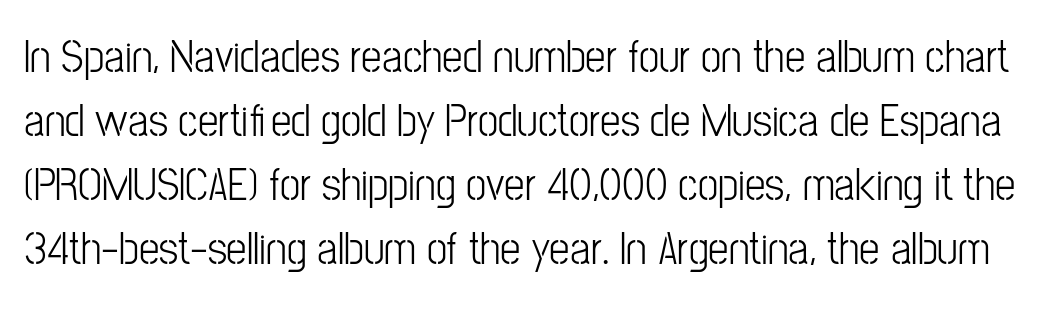
Q: Is the text italic (slanted)? A: No, it is upright.
Q: Is the typeface a serif or a sans-serif typeface? A: Sans-serif.
Q: Is the text underlined? A: No.
Q: Is the spacing between letters normal or unusually wide? A: Normal.
Q: Is the spacing between lines tight, normal or loose? A: Normal.
Q: Width (condensed, normal, or wide)? A: Condensed.
Q: Stroke contrast? A: Low.
Q: x-height? A: Medium.
Q: Monospaced? A: No.
